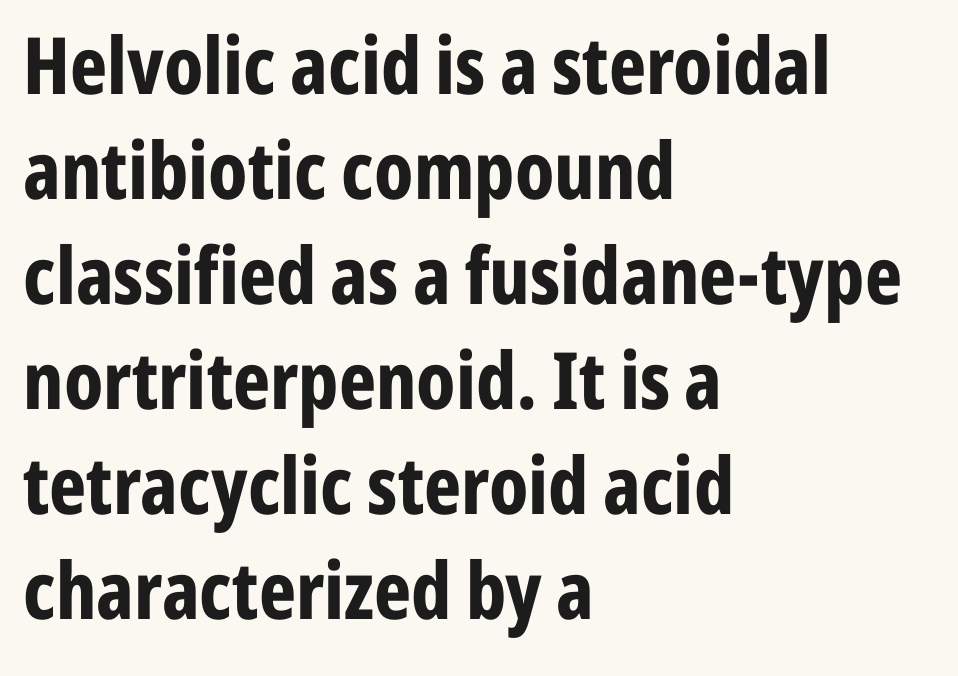
Q: Is the text bold? A: Yes.
Q: Is the text italic (slanted)? A: No, it is upright.
Q: Is the typeface a serif or a sans-serif typeface? A: Sans-serif.
Q: Is the text underlined? A: No.
Q: How is the paragraph aligned? A: Left-aligned.
Q: Is the spacing between letters normal or unusually wide? A: Normal.
Q: Is the spacing between lines tight, normal or loose? A: Normal.
Q: Width (condensed, normal, or wide)? A: Condensed.
Q: Stroke contrast? A: Low.
Q: x-height? A: Medium.
Q: Monospaced? A: No.
